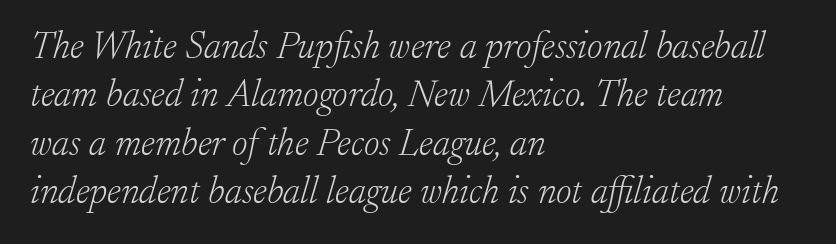
The text carries the slant typical of an italic or oblique font. The rendering uses a moderate line-height, typical for paragraphs. Glance below the letters and you will spot only blank space. The face used here is seriffed, in the tradition of book romans. Think of a printed novel: that variable character pitch is what you see here.
